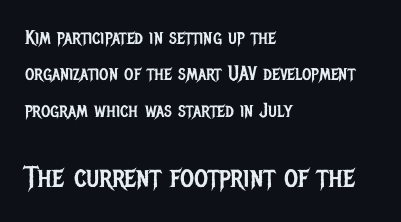
The image shows 30 px regular-weight, condensed sans-serif type, upright; set left-aligned, line spacing 1.82x, normal letter spacing, not underlined; the second (bottom) block is 1.5x larger; low stroke contrast and a large x-height.
